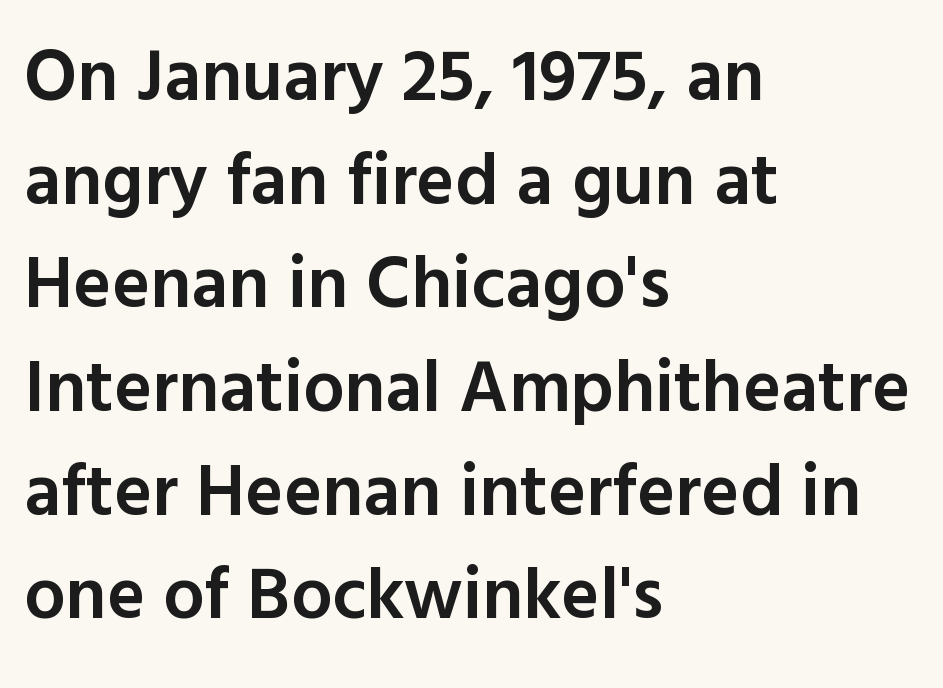
Q: Is the text bold? A: Semi-bold.
Q: Is the text italic (slanted)? A: No, it is upright.
Q: Is the typeface a serif or a sans-serif typeface? A: Sans-serif.
Q: Is the text underlined? A: No.
Q: How is the paragraph aligned? A: Left-aligned.
Q: Is the spacing between letters normal or unusually wide? A: Normal.
Q: Is the spacing between lines tight, normal or loose? A: Normal.
Q: Width (condensed, normal, or wide)? A: Normal.
Q: x-height? A: Medium.
Q: Monospaced? A: No.
